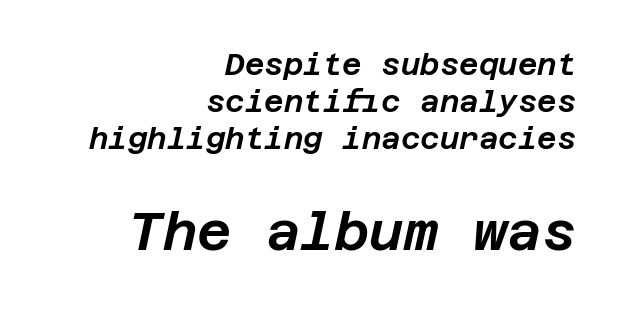
The image shows 53 px text type, italic (leaning right); set right-aligned, line spacing 1.24x, normal letter spacing, not underlined; the second (bottom) block is 1.77x larger; low stroke contrast and a large x-height.
